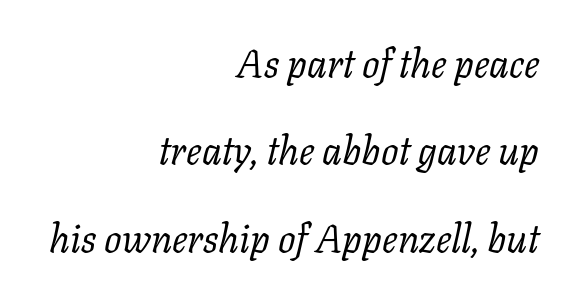
Q: Is the text bold? A: No.
Q: Is the text italic (slanted)? A: Yes, it leans right by about 11 degrees.
Q: Is the typeface a serif or a sans-serif typeface? A: Serif.
Q: Is the text underlined? A: No.
Q: How is the paragraph aligned? A: Right-aligned.
Q: Is the spacing between letters normal or unusually wide? A: Normal.
Q: Is the spacing between lines tight, normal or loose? A: Loose.
Q: Width (condensed, normal, or wide)? A: Normal.
Q: Stroke contrast? A: Low.
Q: x-height? A: Medium.
Q: Monospaced? A: No.
